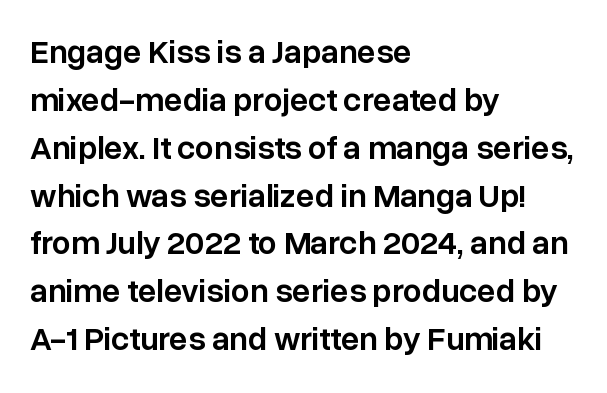
The image shows 33 px semibold sans-serif type, upright; set left-aligned, normal line spacing (1.45x), normal letter spacing, not underlined; low stroke contrast and a medium x-height.
